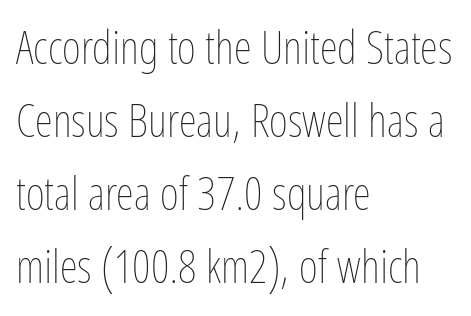
{"italic": "no", "bold": "no", "weight": "thin", "width": "condensed", "stroke_contrast": "low", "x_height": "medium", "monospaced": "no", "underline": "no", "align": "left", "line_spacing": "normal", "line_spacing_ratio": 1.59, "letter_spacing": "normal", "letter_spacing_em": 0.0, "glyph_px": 46}
